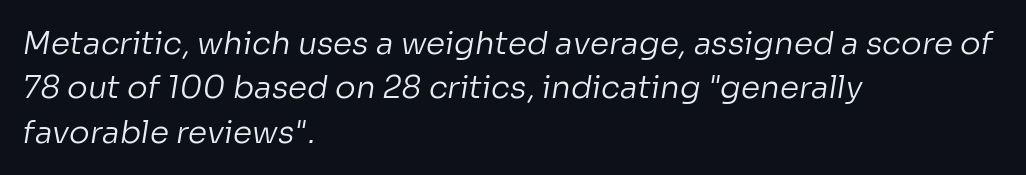
Q: Is the text bold? A: No.
Q: Is the typeface a serif or a sans-serif typeface? A: Sans-serif.
Q: Is the text underlined? A: No.
Q: How is the paragraph aligned? A: Left-aligned.
Q: Is the spacing between letters normal or unusually wide? A: Normal.
Q: Is the spacing between lines tight, normal or loose? A: Normal.
Q: Width (condensed, normal, or wide)? A: Normal.
Q: Stroke contrast? A: Low.
Q: x-height? A: Medium.
Q: Monospaced? A: No.
